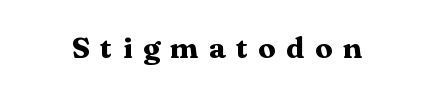
{"serif": "yes", "italic": "no", "bold": "yes", "weight": "heavy", "width": "wide", "stroke_contrast": "medium", "x_height": "medium", "monospaced": "no", "underline": "no", "letter_spacing": "wide", "letter_spacing_em": 0.36, "glyph_px": 29}
